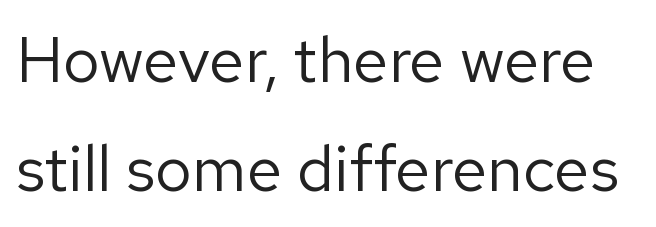
The image shows 64 px regular-weight sans-serif type, upright; set normal line spacing (1.7x), normal letter spacing, not underlined; low stroke contrast and a medium x-height.
